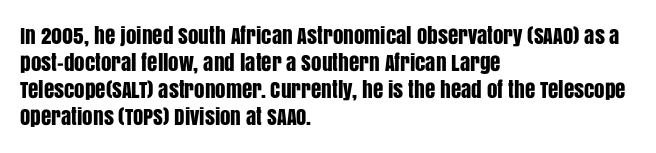
{"italic": "no", "underline": "no", "align": "left", "line_spacing": "normal", "line_spacing_ratio": 1.29, "letter_spacing": "normal", "letter_spacing_em": 0.0, "glyph_px": 21}
